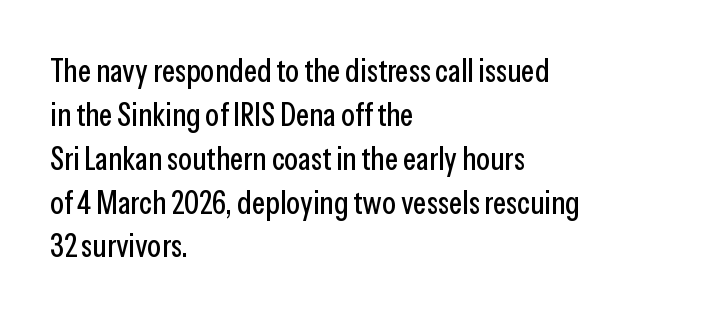
{"serif": "no", "italic": "no", "width": "condensed", "stroke_contrast": "low", "x_height": "medium", "monospaced": "no", "underline": "no", "align": "left", "line_spacing": "normal", "line_spacing_ratio": 1.37, "letter_spacing": "normal", "letter_spacing_em": 0.0, "glyph_px": 32}
